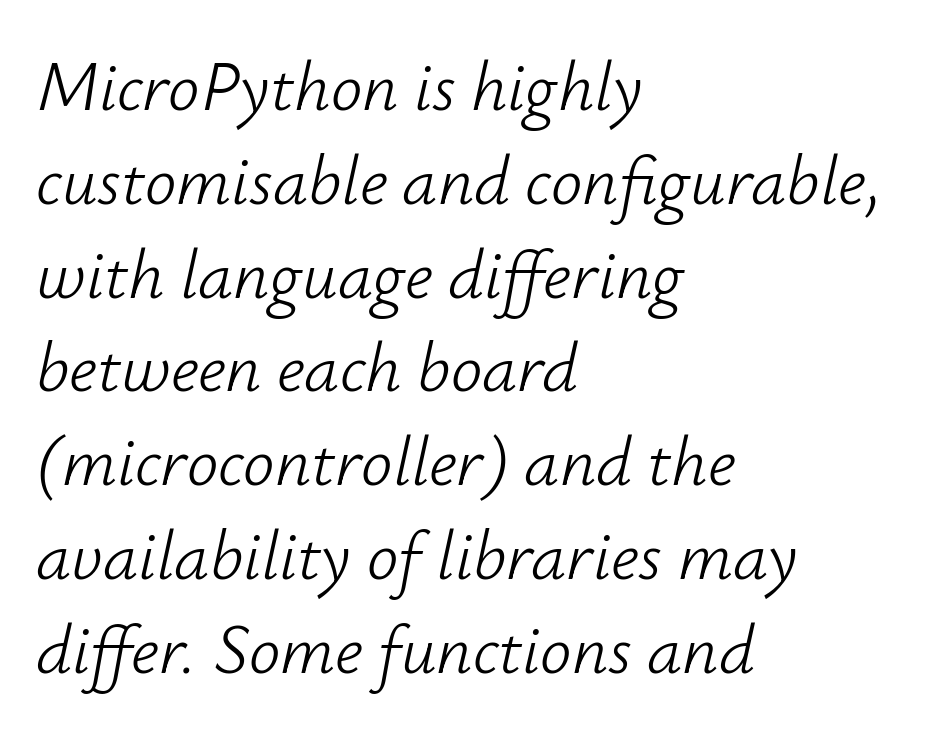
{"italic": "yes", "lean": "right", "slant_degrees": 12, "bold": "no", "weight": "light", "width": "normal", "stroke_contrast": "low", "x_height": "small", "monospaced": "no", "underline": "no", "align": "left", "line_spacing": "normal", "line_spacing_ratio": 1.34, "letter_spacing": "normal", "letter_spacing_em": 0.0, "glyph_px": 70}
